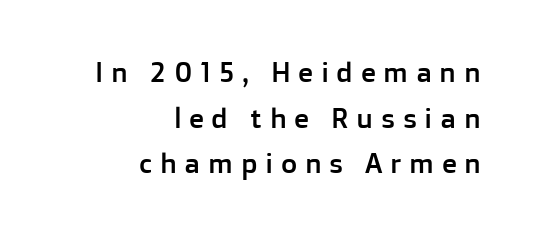
{"serif": "no", "italic": "no", "width": "normal", "stroke_contrast": "low", "x_height": "medium", "monospaced": "no", "underline": "no", "align": "right", "line_spacing": "normal", "line_spacing_ratio": 1.63, "letter_spacing": "wide", "letter_spacing_em": 0.27, "glyph_px": 28}
